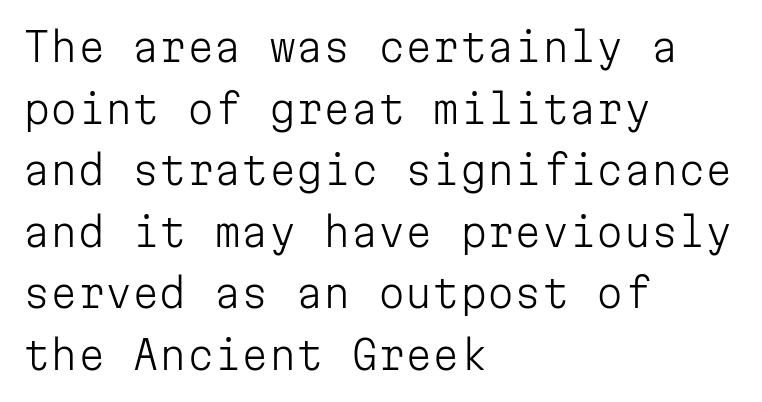
In terms of posture, this sample is upright. You could count columns in this text — the font is strictly monospaced. Weight: regular or lighter. The paragraph shown leans on its left margin.
